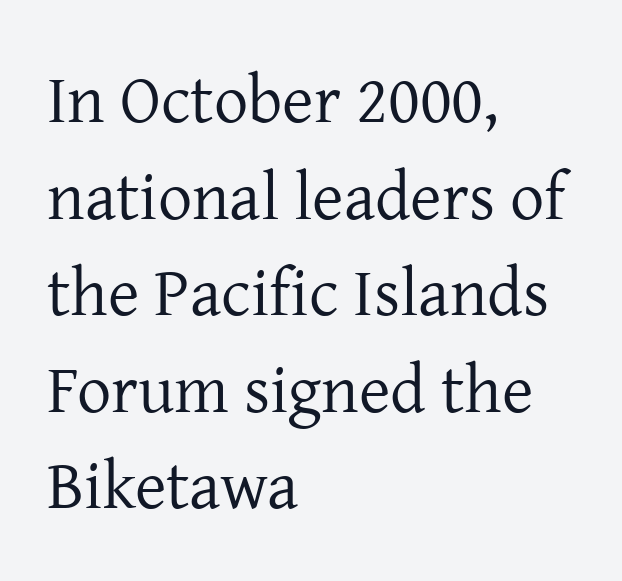
Q: Is the text bold? A: No.
Q: Is the text italic (slanted)? A: No, it is upright.
Q: Is the typeface a serif or a sans-serif typeface? A: Serif.
Q: Is the text underlined? A: No.
Q: How is the paragraph aligned? A: Left-aligned.
Q: Is the spacing between letters normal or unusually wide? A: Normal.
Q: Is the spacing between lines tight, normal or loose? A: Normal.
Q: Width (condensed, normal, or wide)? A: Normal.
Q: Stroke contrast? A: Low.
Q: x-height? A: Medium.
Q: Monospaced? A: No.
